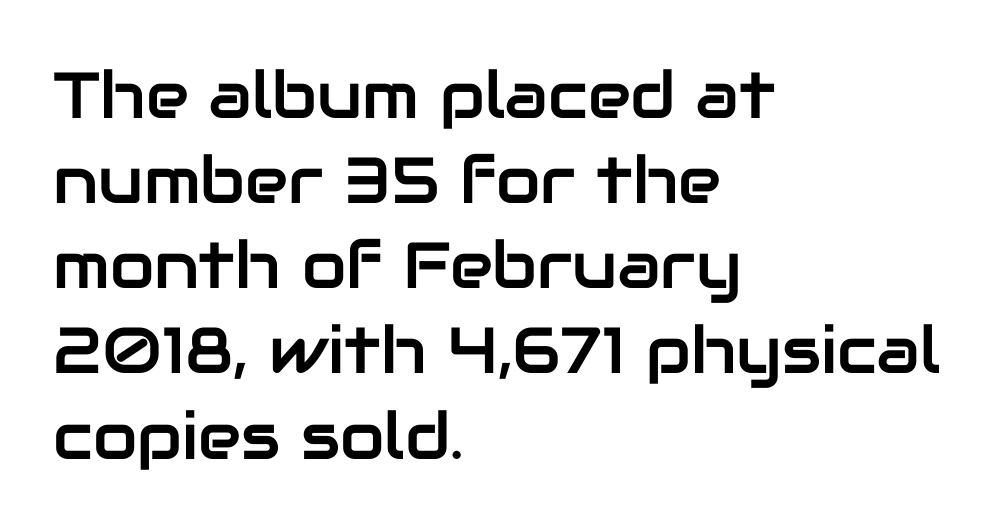
The image shows 65 px sans-serif type, upright; set left-aligned, normal line spacing (1.31x), normal letter spacing, not underlined; low stroke contrast and a medium x-height.
